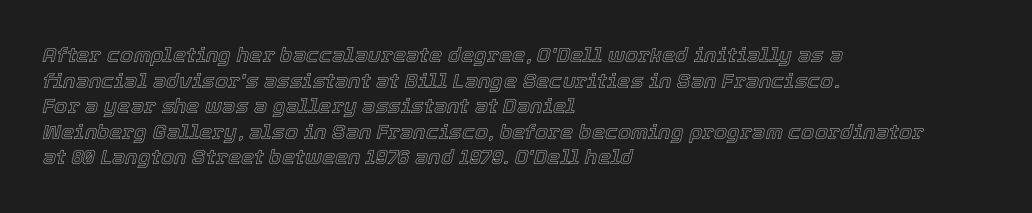
The image shows 21 px text type, italic (leaning right); set left-aligned, line spacing 1.22x, normal letter spacing, not underlined.
